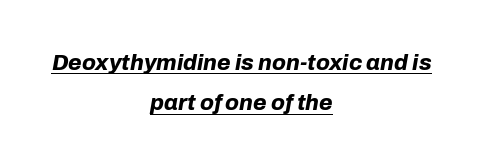
The lettering tilts uniformly, giving the passage an italic look. You can see a thin bar hugging the bottom of the glyphs. Nothing unusual about the tracking: characters are spaced as the font intends. Casual observation: everything's sitting right in the middle. The glyphs have the mass of a bold cut.
